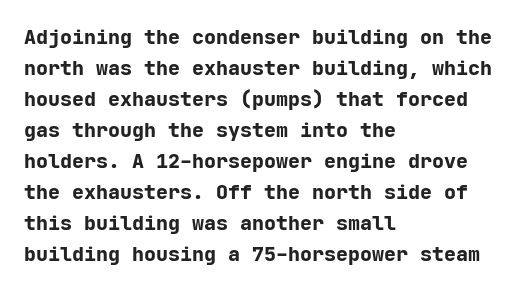
{"italic": "no", "bold": "yes", "underline": "no", "align": "left", "line_spacing": "normal", "line_spacing_ratio": 1.55, "letter_spacing": "normal", "letter_spacing_em": 0.0, "glyph_px": 20}
